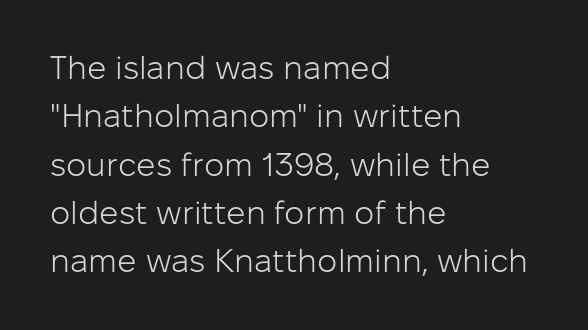
Q: Is the text bold? A: No.
Q: Is the text italic (slanted)? A: No, it is upright.
Q: Is the typeface a serif or a sans-serif typeface? A: Sans-serif.
Q: Is the text underlined? A: No.
Q: How is the paragraph aligned? A: Left-aligned.
Q: Is the spacing between letters normal or unusually wide? A: Normal.
Q: Is the spacing between lines tight, normal or loose? A: Normal.
Q: Width (condensed, normal, or wide)? A: Normal.
Q: Stroke contrast? A: Low.
Q: x-height? A: Medium.
Q: Monospaced? A: No.
